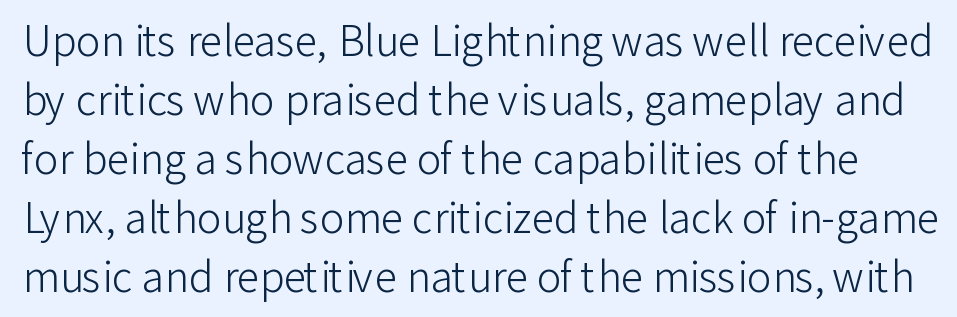
In terms of letterform style, serifs are entirely absent. Leading matches the norm, producing a regular column. These lines are rendered in a variable-pitch font. In terms of letterspacing, this is plain default setting. Designer's note — italics off, roman on. Honestly, there is no underline to notice here at all.
